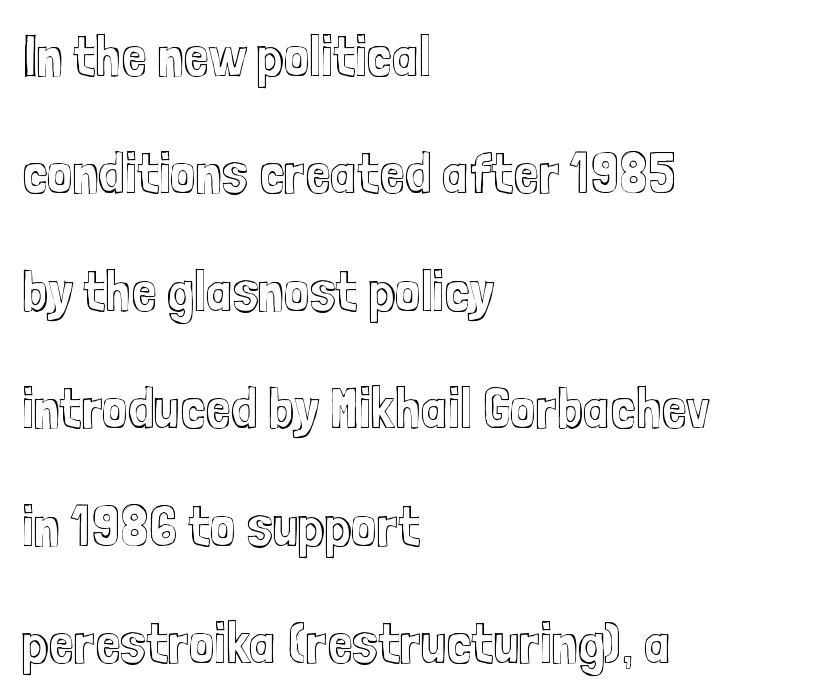
The rendering uses a large line-height, opening up the rows. This is roman type, the default non-slanted kind. One-word summary of the alignment: left. Just letters on the line, the space beneath them empty. Inter-character spacing is left at the font's built-in metrics.
